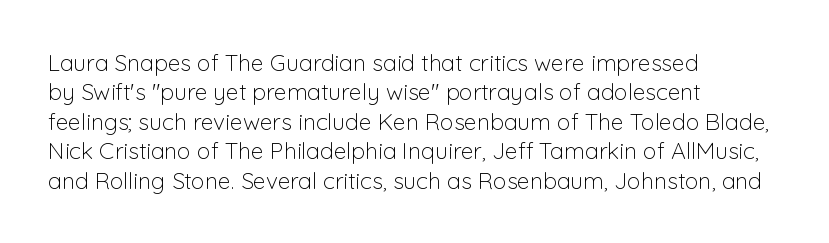
The image shows 23 px text type, upright; set left-aligned, normal line spacing (1.28x), normal letter spacing, not underlined.
